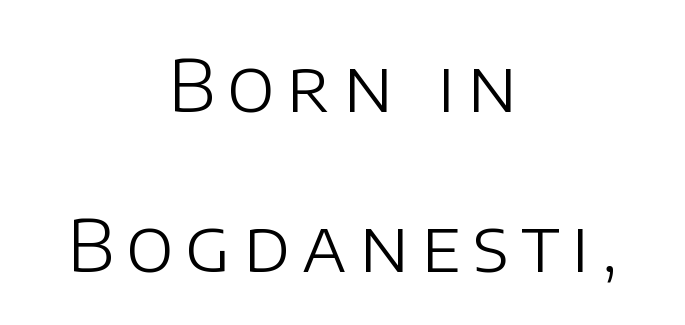
{"serif": "no", "italic": "no", "bold": "no", "weight": "light", "width": "normal", "stroke_contrast": "low", "x_height": "large", "monospaced": "no", "underline": "no", "align": "center", "line_spacing": "loose", "line_spacing_ratio": 2.22, "glyph_px": 72}
